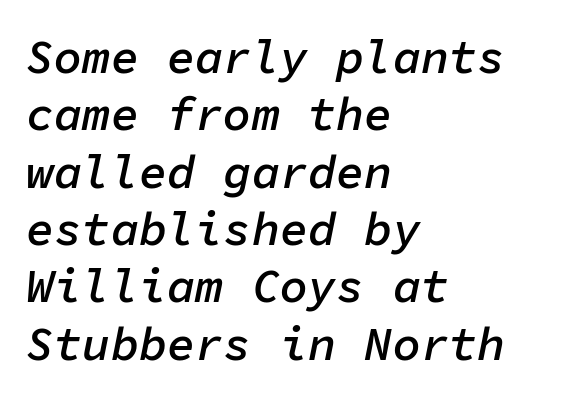
Q: Is the text bold? A: Semi-bold.
Q: Is the text italic (slanted)? A: Yes, it leans right by about 11 degrees.
Q: Is the text underlined? A: No.
Q: How is the paragraph aligned? A: Left-aligned.
Q: Is the spacing between letters normal or unusually wide? A: Normal.
Q: Width (condensed, normal, or wide)? A: Normal.
Q: Stroke contrast? A: Low.
Q: x-height? A: Medium.
Q: Monospaced? A: Yes.
